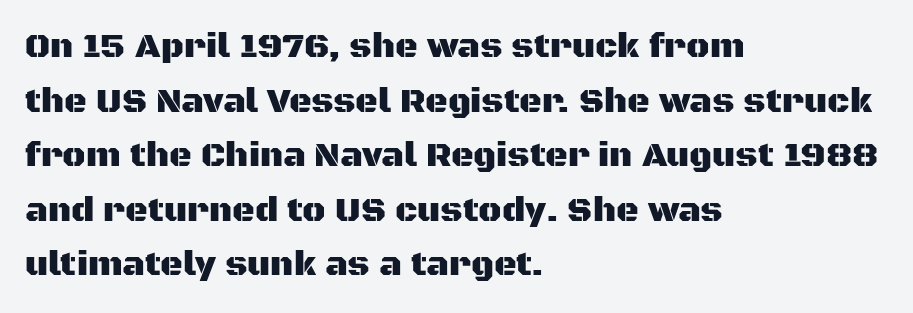
The image shows 35 px sans-serif type, upright; set left-aligned, normal line spacing (1.56x), normal letter spacing, not underlined; medium stroke contrast and a large x-height.
